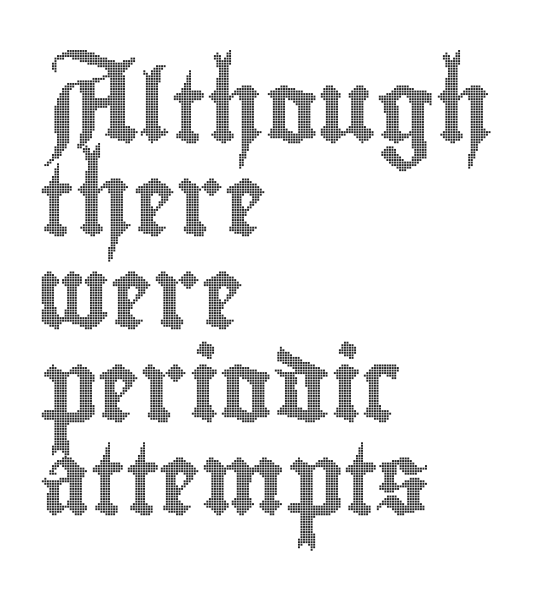
The image shows 71 px condensed type, upright; set left-aligned, normal line spacing (1.31x), normal letter spacing, not underlined; a small x-height.
